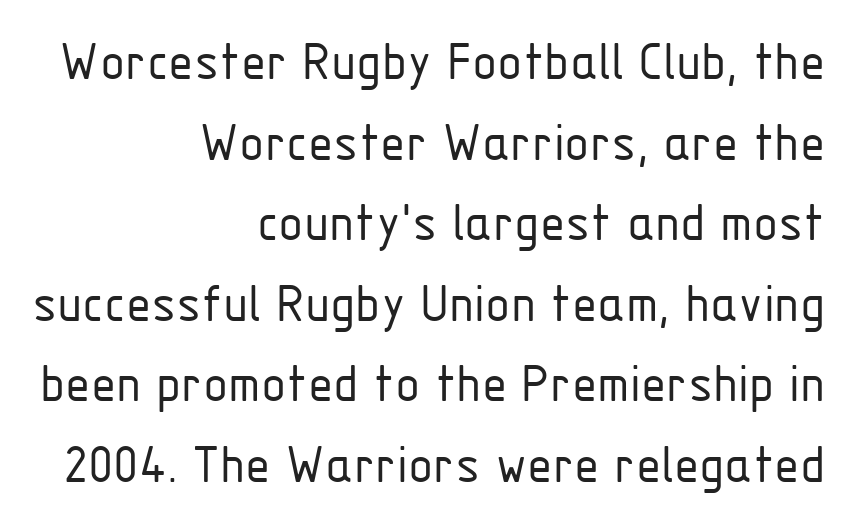
The image shows 58 px light, condensed sans-serif type, upright; set right-aligned, normal line spacing (1.39x), normal letter spacing, not underlined; low stroke contrast and a medium x-height.
